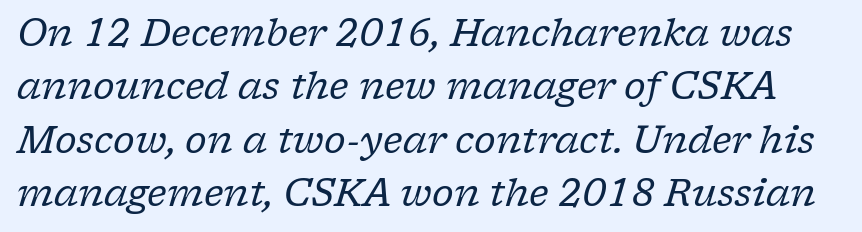
Q: Is the text bold? A: No.
Q: Is the text italic (slanted)? A: Yes, it leans right by about 17 degrees.
Q: Is the typeface a serif or a sans-serif typeface? A: Serif.
Q: Is the text underlined? A: No.
Q: Is the spacing between letters normal or unusually wide? A: Normal.
Q: Is the spacing between lines tight, normal or loose? A: Normal.
Q: Width (condensed, normal, or wide)? A: Normal.
Q: Stroke contrast? A: Low.
Q: x-height? A: Medium.
Q: Monospaced? A: No.
